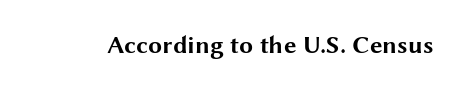
Underlining? Definitely not there. Strong, thick strokes mark this as bold type. This sample uses an upright cut, with every glyph sitting square on the baseline. A typesetter would call this zero additional tracking.
